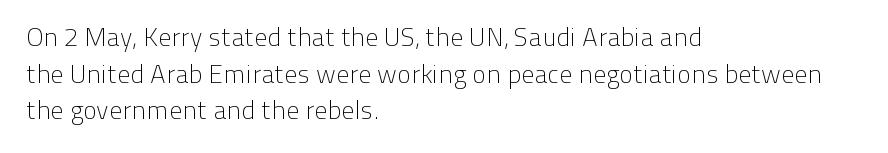
In CSS terms this would be text-align: left. The words here are not underlined. The font is comparable to plain body text, perhaps lighter. Every character sits straight up, as roman type does. The vertical gap from one line to the next is medium. Compared with typical body copy, the letter spacing here is the same.
